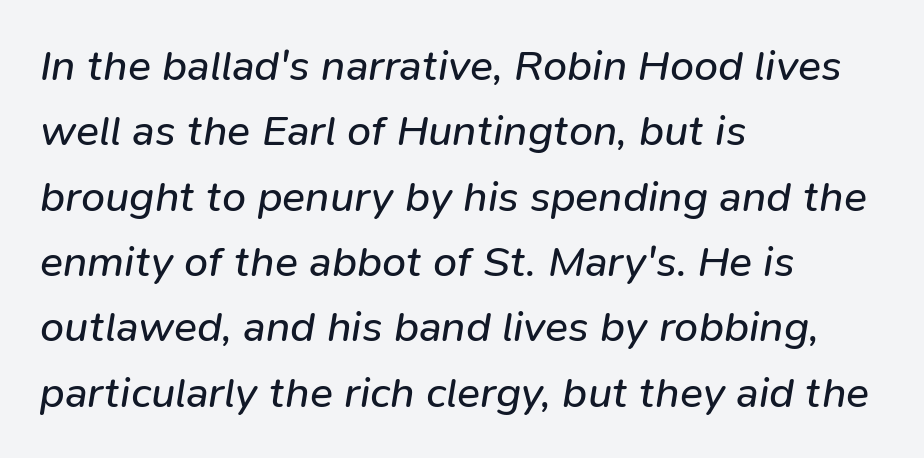
{"italic": "yes", "lean": "right", "slant_degrees": 9, "bold": "no", "weight": "regular", "width": "normal", "stroke_contrast": "low", "x_height": "medium", "monospaced": "no", "underline": "no", "align": "left", "line_spacing": "normal", "line_spacing_ratio": 1.52, "letter_spacing": "normal", "letter_spacing_em": 0.0, "glyph_px": 43}
